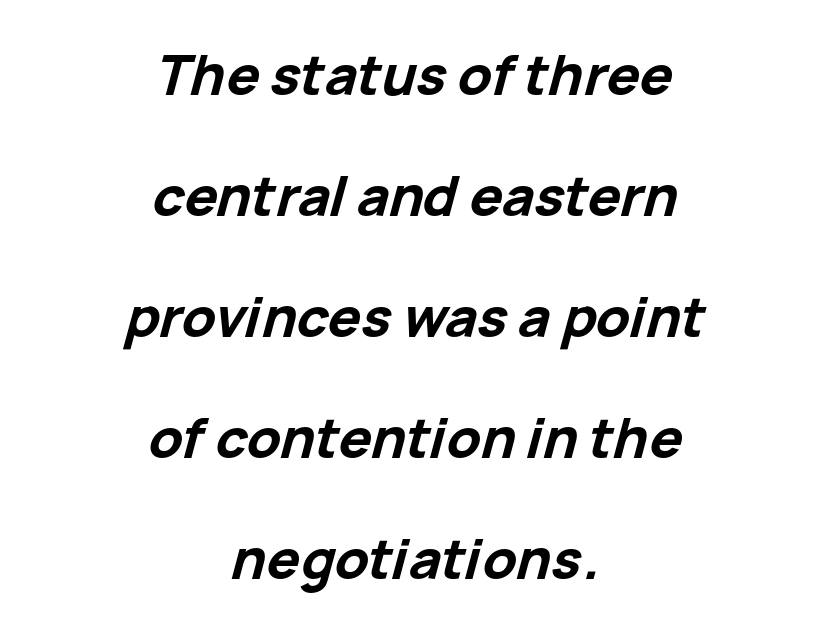
The image shows 55 px bold type, italic (leaning right); set centered, loose line spacing (2.2x), normal letter spacing, not underlined; low stroke contrast and a medium x-height.
